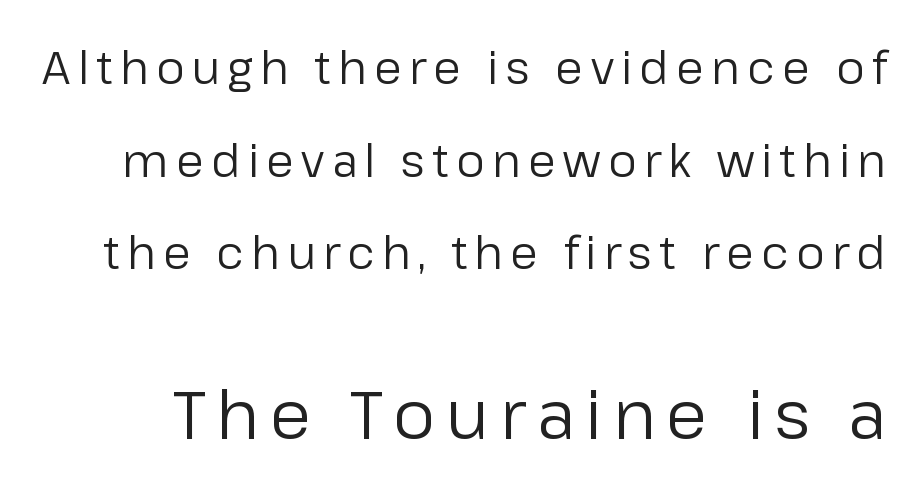
{"serif": "no", "italic": "no", "bold": "no", "weight": "regular", "width": "normal", "stroke_contrast": "low", "x_height": "medium", "monospaced": "no", "underline": "no", "line_spacing": "loose", "line_spacing_ratio": 2.06, "larger_block": "second", "size_ratio": 1.49, "glyph_px": 67}
